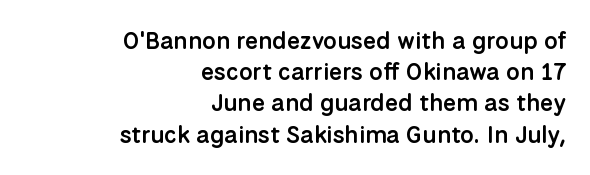
The lettering holds an erect, upright posture throughout. This rendering features lettering with no underline. Casual observation: everything's shoved over to the right. Weight: semibold (demi). The horizontal fit of the characters is conventional and even.
